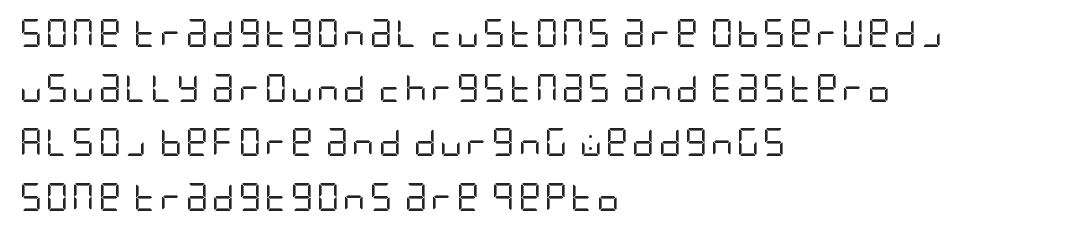
Typographically, this falls in the sans-serif category. A classic flush-left, rag-right setting is used for this passage. This sample trades compactness for vertical openness between lines. Beneath every word, the page is bare. Posture: straight, roman, zero tilt. No heavy texture on the line: the type isn't bold.
